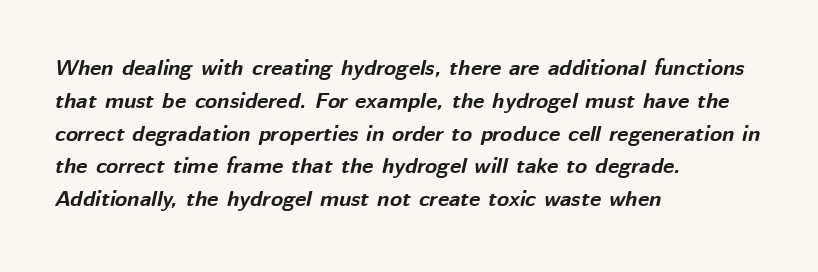
The line-height multiplier appears to be the usual default. Each word holds together tightly as a unit, with standard inter-letter gaps. Short and long lines alike share a common starting point at left. It's the slanting kind of type. The space beneath each line is pristine and unruled. As a designer I'd log this as weight 700, bold.
